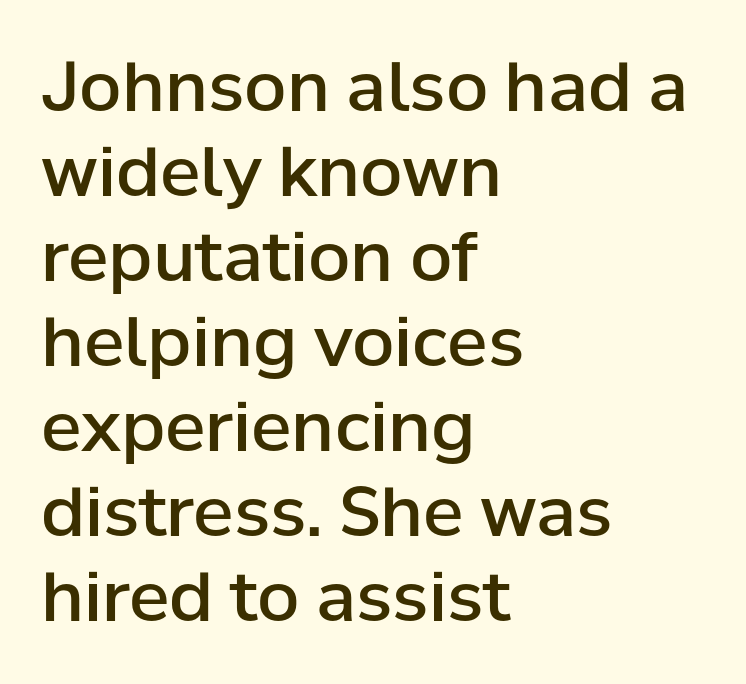
The type is set solid horizontally, with unmodified tracking. Horizontal alignment here is leftward, the default for most running prose. The space beneath each line is pristine and unruled. Think of a printed novel: that variable character pitch is what you see here. Evenly set lines give the paragraph a standard silhouette.
